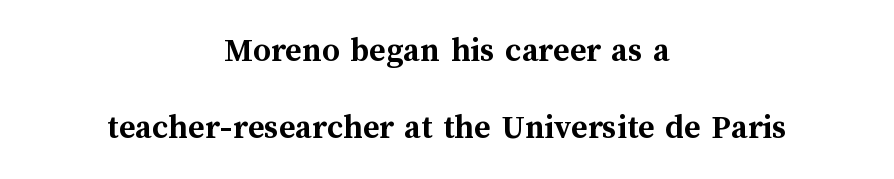
{"italic": "no", "bold": "yes", "weight": "semibold", "width": "normal", "stroke_contrast": "medium", "x_height": "medium", "monospaced": "no", "underline": "no", "align": "center", "line_spacing": "loose", "line_spacing_ratio": 2.21, "letter_spacing": "normal", "letter_spacing_em": 0.0, "glyph_px": 35}
